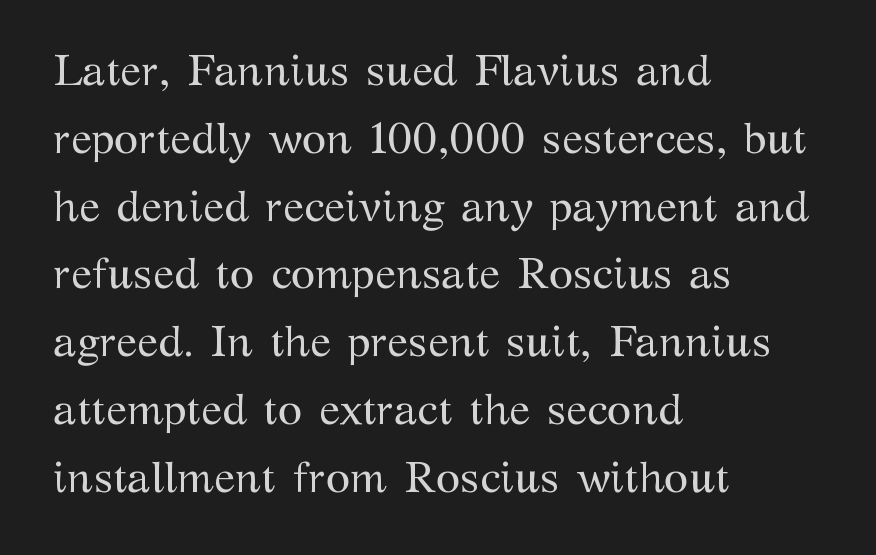
{"serif": "yes", "italic": "no", "bold": "no", "weight": "regular", "width": "normal", "stroke_contrast": "medium", "x_height": "medium", "monospaced": "no", "underline": "no", "align": "left", "line_spacing": "normal", "line_spacing_ratio": 1.54, "letter_spacing": "normal", "letter_spacing_em": 0.0, "glyph_px": 44}
